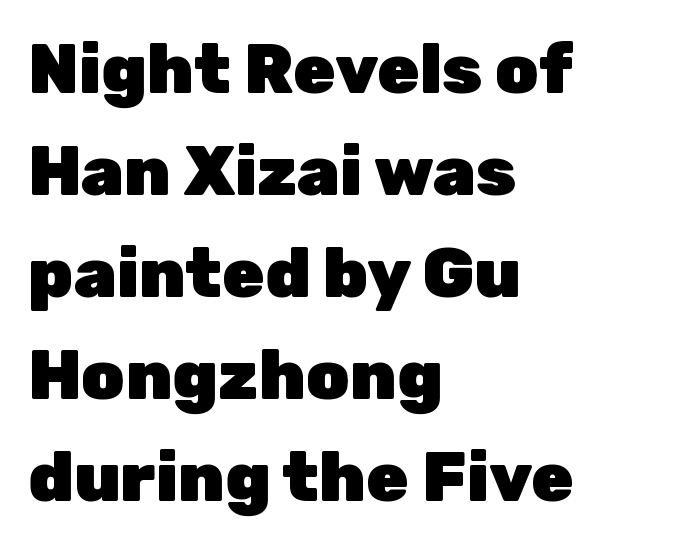
Q: Is the text bold? A: Yes.
Q: Is the text italic (slanted)? A: No, it is upright.
Q: Is the typeface a serif or a sans-serif typeface? A: Sans-serif.
Q: Is the text underlined? A: No.
Q: How is the paragraph aligned? A: Left-aligned.
Q: Is the spacing between letters normal or unusually wide? A: Normal.
Q: Is the spacing between lines tight, normal or loose? A: Normal.
Q: Width (condensed, normal, or wide)? A: Normal.
Q: Stroke contrast? A: Low.
Q: x-height? A: Medium.
Q: Monospaced? A: No.
